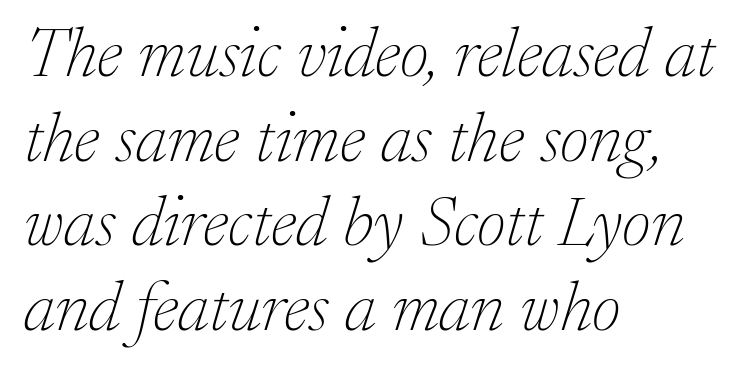
The face used here is proportionally spaced, like ordinary book or web type. Quick note: italic. Notice how the passage keeps a crisp vertical edge on the left only. Each row of text sits above clean, open space.
